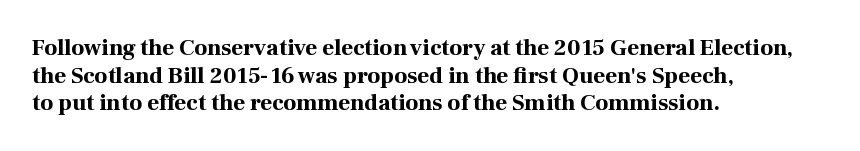
The image shows 23 px bold type, upright; set left-aligned, line spacing 1.2x, normal letter spacing, not underlined.
